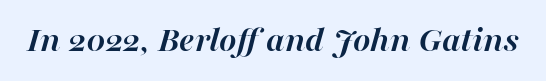
{"italic": "yes", "lean": "right", "slant_degrees": 16, "bold": "yes", "weight": "semibold", "width": "normal", "stroke_contrast": "high", "x_height": "medium", "monospaced": "no", "underline": "no", "letter_spacing": "normal", "letter_spacing_em": 0.0, "glyph_px": 37}
